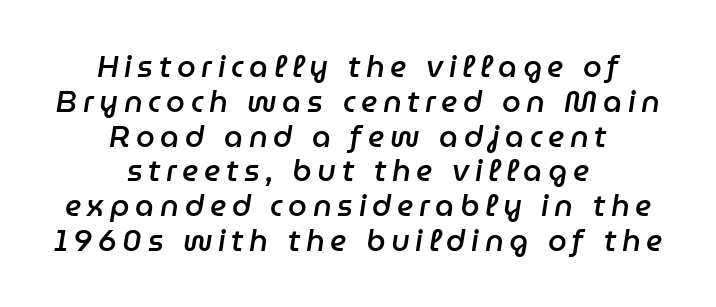
{"italic": "yes", "lean": "right", "slant_degrees": 9, "bold": "semi", "weight": "semibold", "width": "normal", "stroke_contrast": "low", "x_height": "medium", "monospaced": "no", "underline": "no", "align": "center", "line_spacing_ratio": 1.16, "glyph_px": 30}
